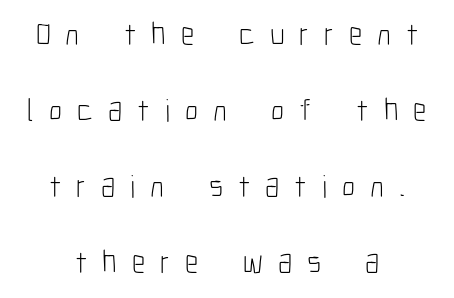
{"serif": "no", "italic": "no", "bold": "no", "weight": "light", "width": "condensed", "stroke_contrast": "low", "x_height": "medium", "monospaced": "no", "underline": "no", "align": "center", "line_spacing": "loose", "line_spacing_ratio": 2.38, "letter_spacing": "wide", "letter_spacing_em": 0.47, "glyph_px": 32}
